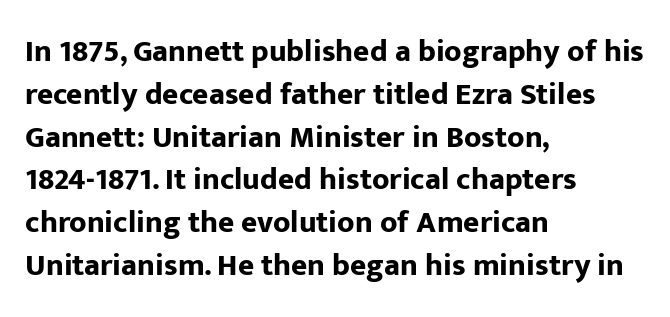
Q: Is the text bold? A: Yes.
Q: Is the text italic (slanted)? A: No, it is upright.
Q: Is the typeface a serif or a sans-serif typeface? A: Sans-serif.
Q: Is the text underlined? A: No.
Q: How is the paragraph aligned? A: Left-aligned.
Q: Is the spacing between letters normal or unusually wide? A: Normal.
Q: Is the spacing between lines tight, normal or loose? A: Normal.
Q: Width (condensed, normal, or wide)? A: Normal.
Q: Stroke contrast? A: Low.
Q: x-height? A: Medium.
Q: Monospaced? A: No.
